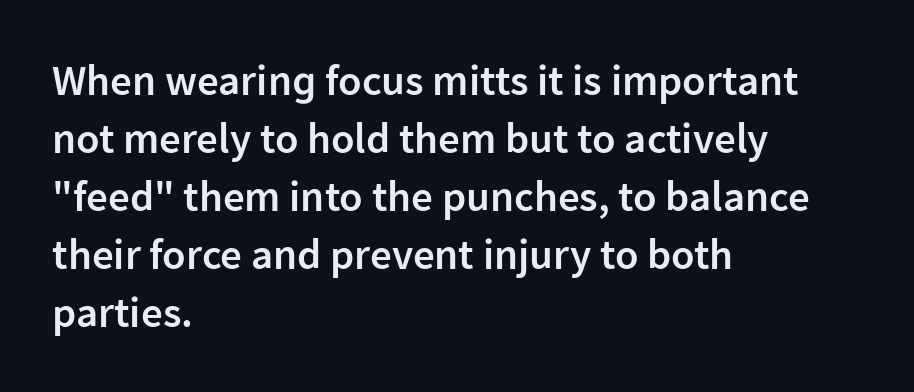
Q: Is the text bold? A: Semi-bold.
Q: Is the text italic (slanted)? A: No, it is upright.
Q: Is the typeface a serif or a sans-serif typeface? A: Sans-serif.
Q: Is the text underlined? A: No.
Q: How is the paragraph aligned? A: Left-aligned.
Q: Is the spacing between letters normal or unusually wide? A: Normal.
Q: Is the spacing between lines tight, normal or loose? A: Normal.
Q: Width (condensed, normal, or wide)? A: Normal.
Q: Stroke contrast? A: Low.
Q: x-height? A: Medium.
Q: Monospaced? A: No.
